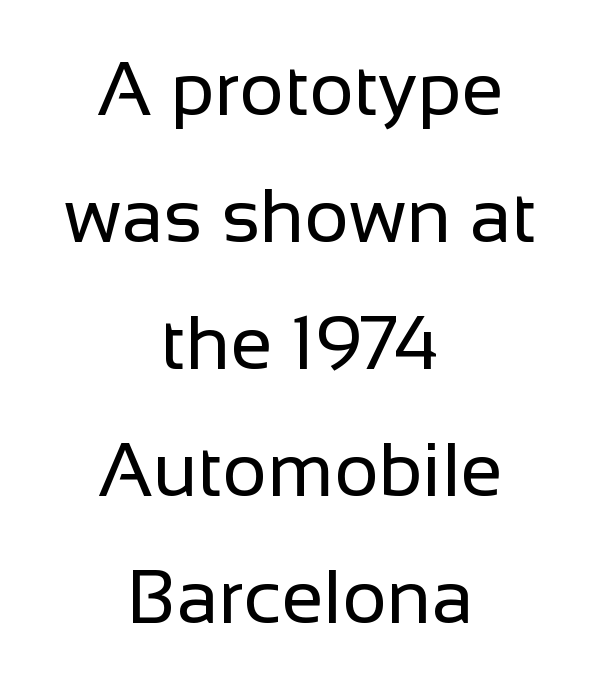
The image shows 76 px regular-weight sans-serif type, upright; set centered, normal line spacing (1.67x), normal letter spacing, not underlined; low stroke contrast and a medium x-height.
